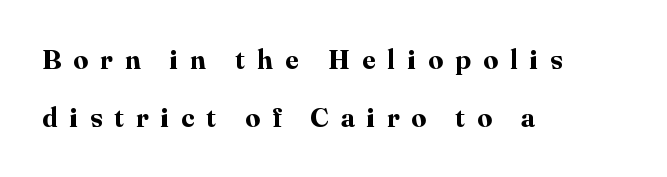
{"italic": "no", "bold": "yes", "underline": "no", "align": "left", "line_spacing": "loose", "line_spacing_ratio": 2.15, "letter_spacing": "wide", "letter_spacing_em": 0.44, "glyph_px": 27}
